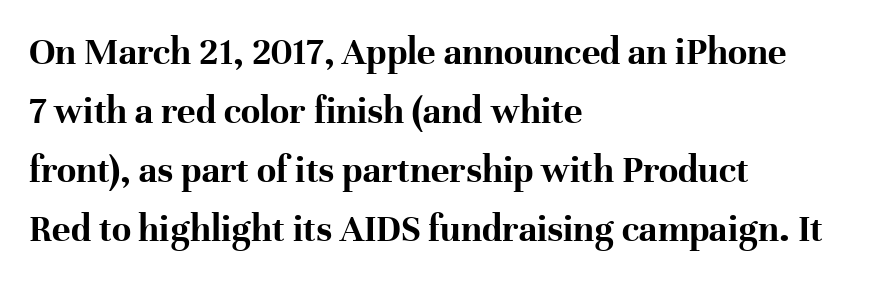
The image shows 39 px bold serif type, upright; set left-aligned, normal line spacing (1.51x), normal letter spacing, not underlined; high stroke contrast and a medium x-height.
